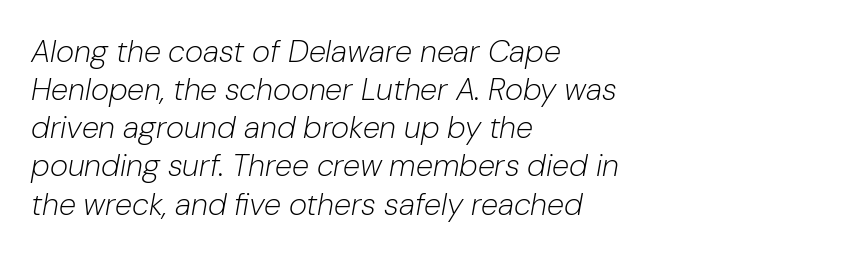
Q: Is the text bold? A: No.
Q: Is the text italic (slanted)? A: Yes, it leans right by about 10 degrees.
Q: Is the text underlined? A: No.
Q: How is the paragraph aligned? A: Left-aligned.
Q: Is the spacing between letters normal or unusually wide? A: Normal.
Q: Width (condensed, normal, or wide)? A: Normal.
Q: Stroke contrast? A: Low.
Q: x-height? A: Medium.
Q: Monospaced? A: No.
